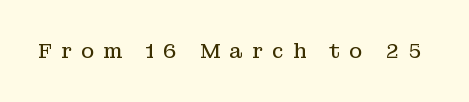
The image shows 20 px text type, upright; set unusually wide letter spacing (+0.44 em), not underlined.
